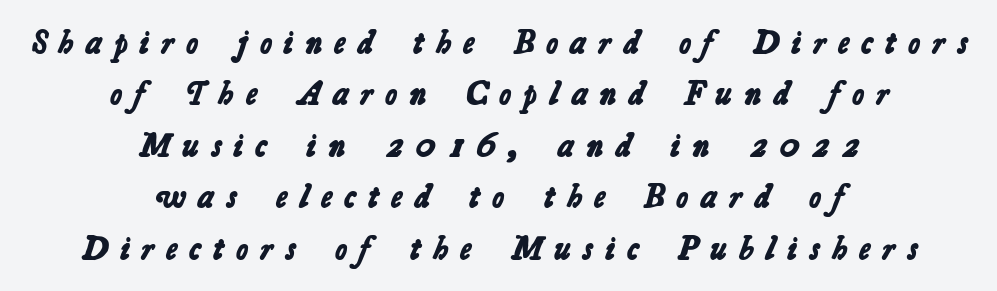
Q: Is the text bold? A: Yes.
Q: Is the typeface a serif or a sans-serif typeface? A: Sans-serif.
Q: Is the text underlined? A: No.
Q: How is the paragraph aligned? A: Centered.
Q: Is the spacing between letters normal or unusually wide? A: Unusually wide.
Q: Is the spacing between lines tight, normal or loose? A: Normal.
Q: Width (condensed, normal, or wide)? A: Normal.
Q: Stroke contrast? A: Low.
Q: x-height? A: Medium.
Q: Monospaced? A: No.
